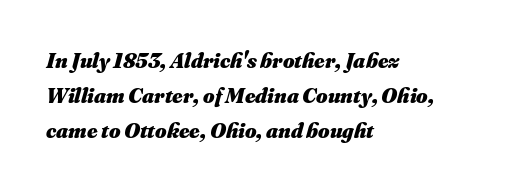
The image shows 22 px bold type, italic (leaning right); set left-aligned, normal line spacing (1.6x), normal letter spacing, not underlined.
